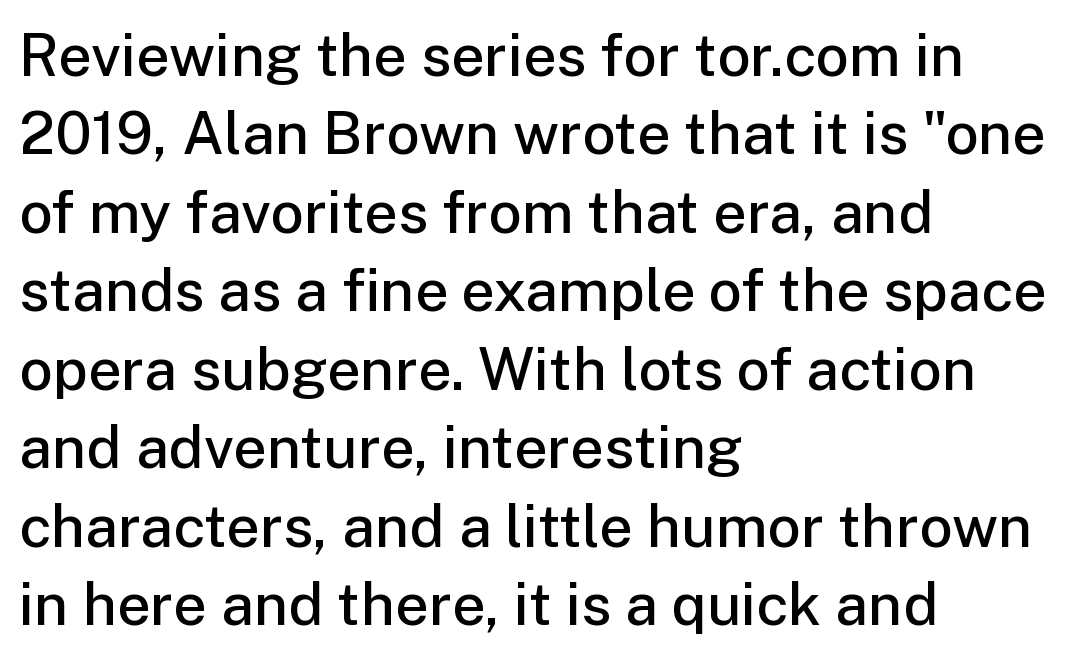
The image shows 59 px semibold sans-serif type, upright; set left-aligned, normal line spacing (1.33x), normal letter spacing, not underlined; low stroke contrast and a medium x-height.
